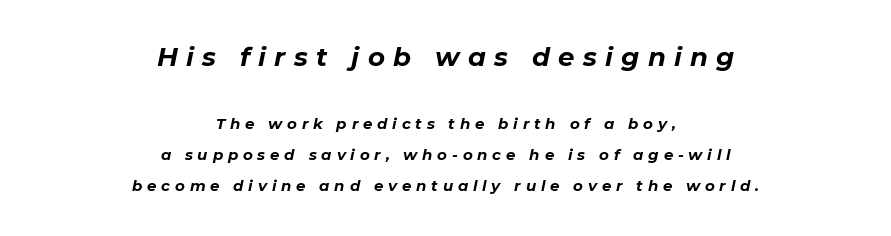
{"italic": "yes", "lean": "right", "slant_degrees": 11, "bold": "yes", "underline": "no", "align": "center", "line_spacing": "loose", "line_spacing_ratio": 2.06, "letter_spacing": "wide", "letter_spacing_em": 0.32, "larger_block": "first", "size_ratio": 1.73, "glyph_px": 26}
